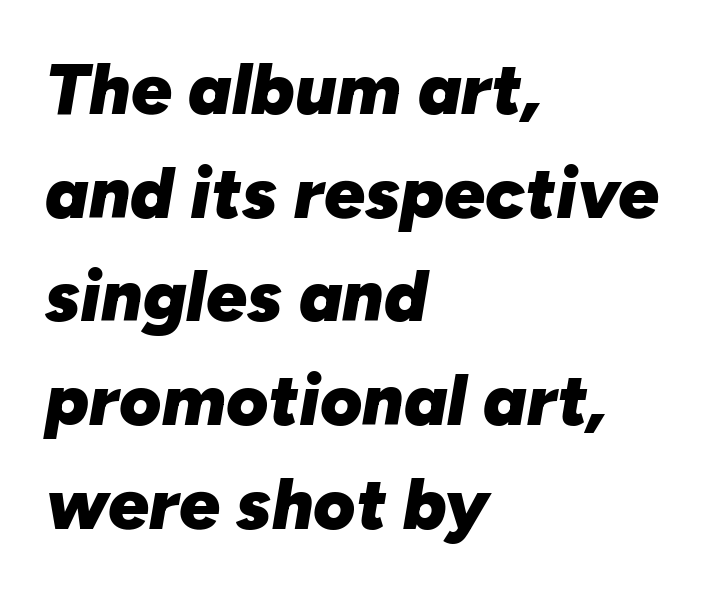
Q: Is the text bold? A: Yes.
Q: Is the text italic (slanted)? A: Yes, it leans right by about 10 degrees.
Q: Is the text underlined? A: No.
Q: How is the paragraph aligned? A: Left-aligned.
Q: Is the spacing between letters normal or unusually wide? A: Normal.
Q: Is the spacing between lines tight, normal or loose? A: Normal.
Q: Width (condensed, normal, or wide)? A: Normal.
Q: Stroke contrast? A: Low.
Q: x-height? A: Medium.
Q: Monospaced? A: No.
